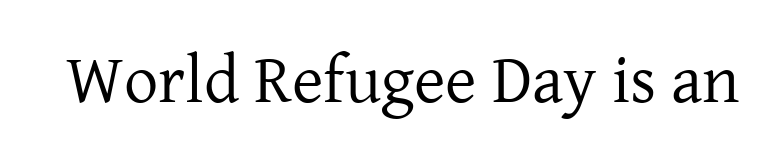
The typeface has the unassuming heft of standard copy or less. The letters sit at their default tracking, neither squeezed nor spread. The passage shown is typeset with a serif family. Unlike italic type, these characters show no tilt at all. Underline: absent. Is this a fixed-width face? No — the glyphs have proportional, varying widths.
